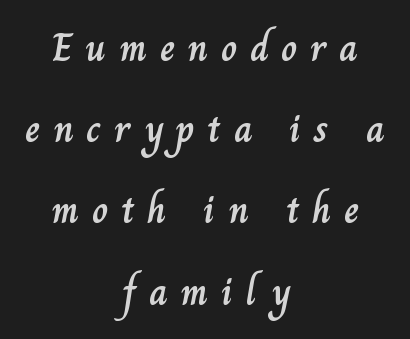
{"width": "normal", "stroke_contrast": "low", "x_height": "small", "monospaced": "no", "underline": "no", "align": "center", "line_spacing": "loose", "line_spacing_ratio": 2.03, "letter_spacing": "wide", "letter_spacing_em": 0.32, "glyph_px": 40}
